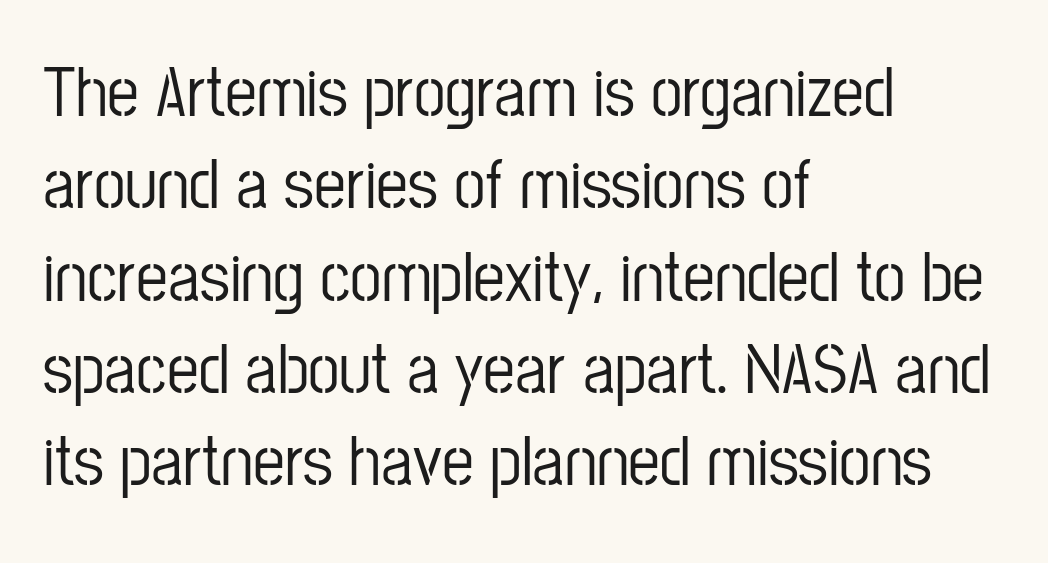
{"serif": "no", "italic": "no", "width": "condensed", "stroke_contrast": "low", "x_height": "medium", "monospaced": "no", "underline": "no", "align": "left", "line_spacing": "normal", "line_spacing_ratio": 1.3, "letter_spacing": "normal", "letter_spacing_em": 0.0, "glyph_px": 71}
